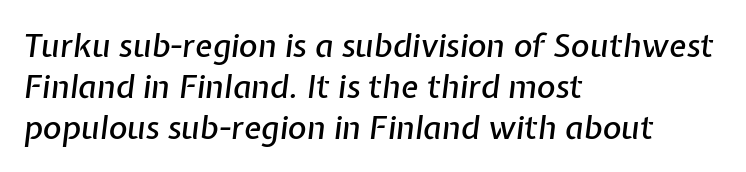
Q: Is the text italic (slanted)? A: Yes, it leans right by about 7 degrees.
Q: Is the text underlined? A: No.
Q: How is the paragraph aligned? A: Left-aligned.
Q: Is the spacing between letters normal or unusually wide? A: Normal.
Q: Is the spacing between lines tight, normal or loose? A: Normal.
Q: Width (condensed, normal, or wide)? A: Normal.
Q: Stroke contrast? A: Low.
Q: x-height? A: Medium.
Q: Monospaced? A: No.
